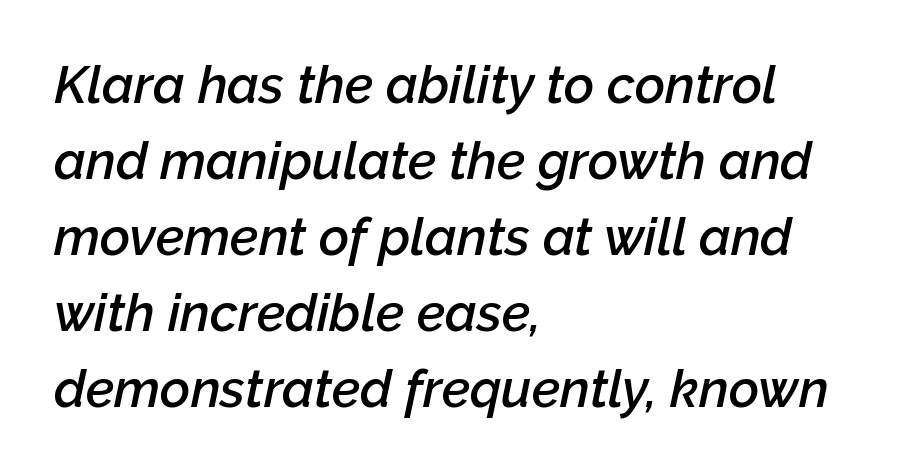
Nothing unusual about the tracking: characters are spaced as the font intends. Regular leading. Semibold letterforms, between regular and bold. Proportional: the letters do not fall into vertical columns.
